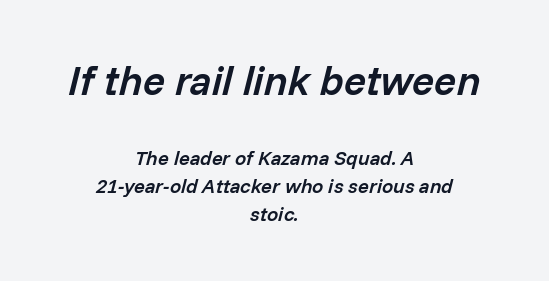
Looking at the ascenders, they clearly lean. The glyphs have the mass of a demibold cut, below bold. Summary of vertical rhythm: regular, with standard interline spacing. The rendering keeps characters at their native spacing.
